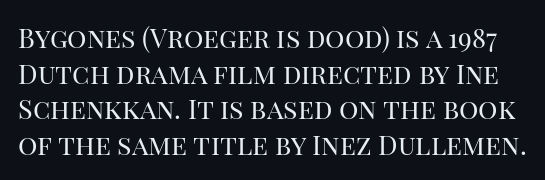
Only glyphs here, with clear space below each row. Does extra space separate the letters? No, they use regular spacing. Style check: upright. This sample keeps an unexceptional amount of space between lines. No extra ink here — the face is not bold.
